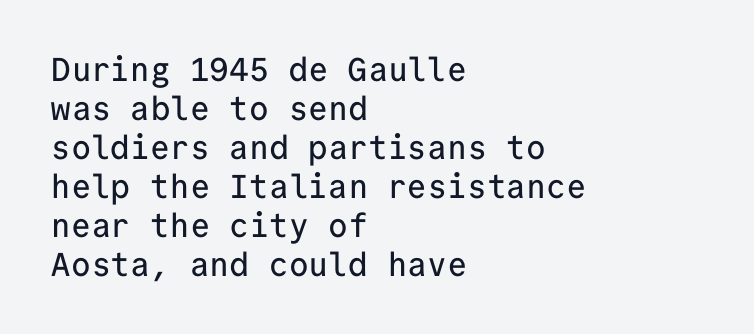
Q: Is the text italic (slanted)? A: No, it is upright.
Q: Is the typeface a serif or a sans-serif typeface? A: Sans-serif.
Q: Is the text underlined? A: No.
Q: How is the paragraph aligned? A: Left-aligned.
Q: Is the spacing between letters normal or unusually wide? A: Normal.
Q: Width (condensed, normal, or wide)? A: Normal.
Q: Stroke contrast? A: Low.
Q: x-height? A: Medium.
Q: Monospaced? A: Yes.
